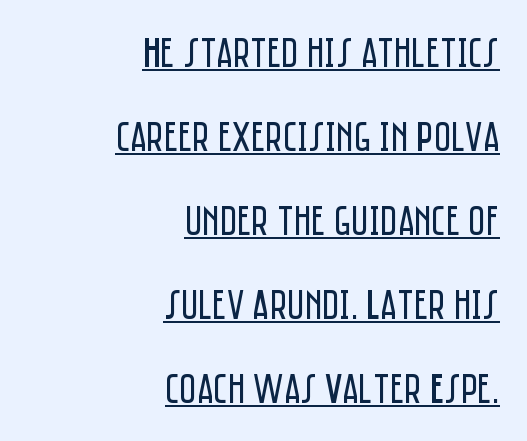
The face used here is proportionally spaced, like ordinary book or web type. Typeset ragged left — the right edge is the straight one. Ink coverage per letter is moderate at most. Honestly, the letter spacing is just normal — you wouldn't notice it. Each line of the rendering has a horizontal stroke beneath the glyphs.
